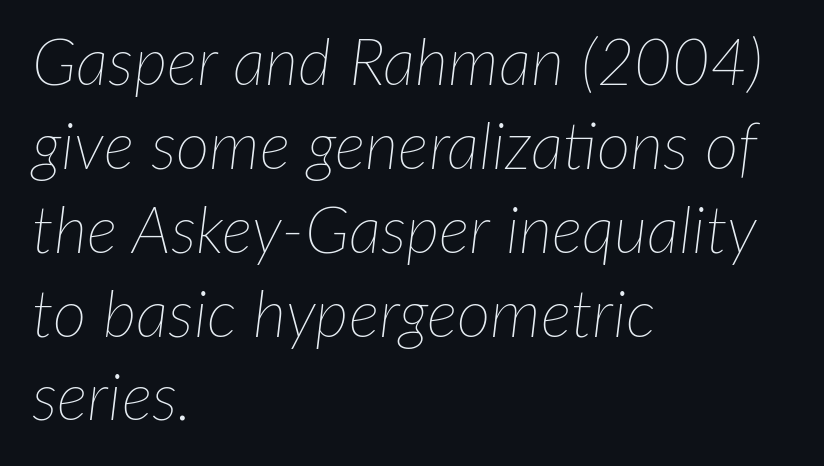
A typesetter would call this proportional, since set widths differ per character. Observe the lean: these are italic letterforms. All the whitespace from short lines collects on the right. Inter-character spacing is left at the font's built-in metrics. Compared with a typical body face, this is equally light or lighter still.
